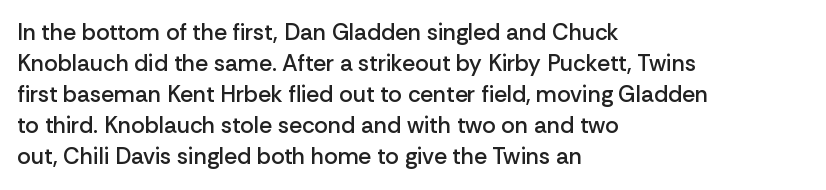
The image shows 23 px text type, upright; set left-aligned, normal line spacing (1.35x), normal letter spacing, not underlined.
